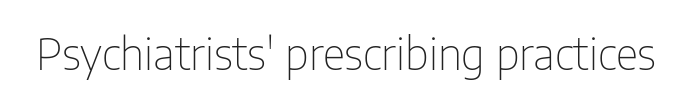
Varying glyph widths throughout — classic text-font behaviour. The space beneath each line is pristine and unruled. This is not heavy type; no bold has been used. The letterforms sit shoulder to shoulder at normal distance. The glyphs in this specimen are sans serif.
